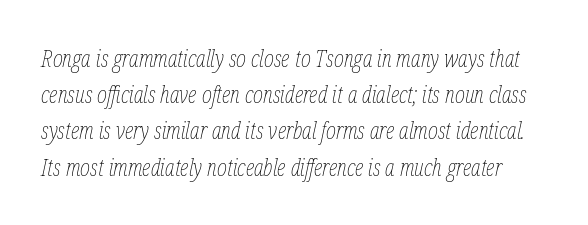
Q: Is the text bold? A: No.
Q: Is the text italic (slanted)? A: Yes, it leans right by about 12 degrees.
Q: Is the text underlined? A: No.
Q: Is the spacing between letters normal or unusually wide? A: Normal.
Q: Is the spacing between lines tight, normal or loose? A: Normal.
